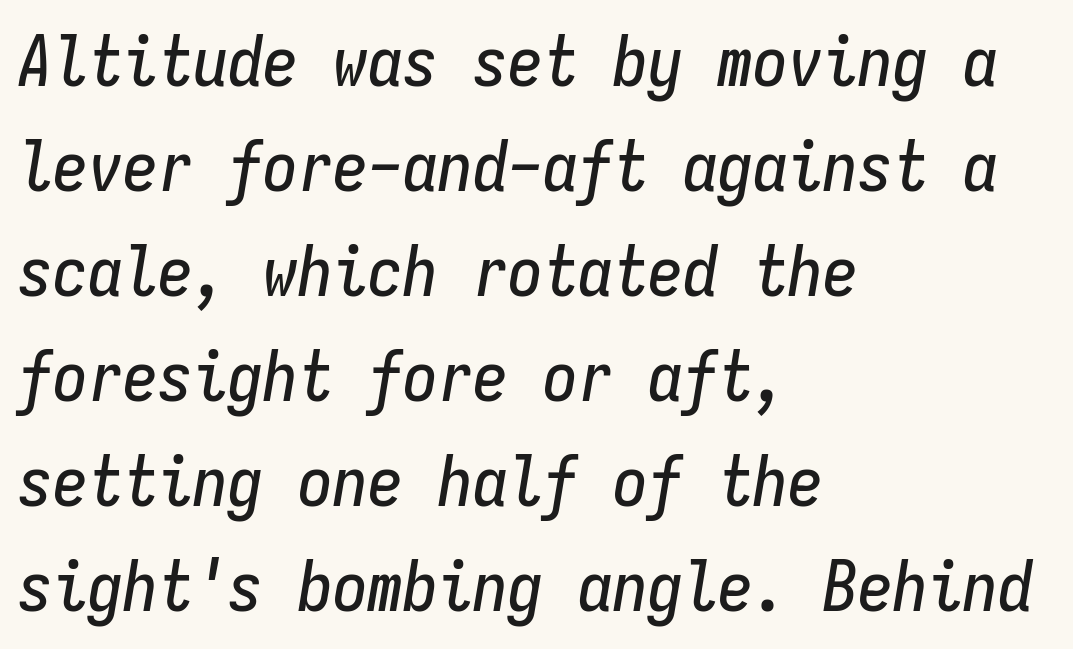
{"italic": "yes", "lean": "right", "slant_degrees": 9, "width": "condensed", "stroke_contrast": "low", "x_height": "medium", "monospaced": "yes", "underline": "no", "align": "left", "line_spacing": "normal", "line_spacing_ratio": 1.5, "letter_spacing": "normal", "letter_spacing_em": 0.0, "glyph_px": 70}
